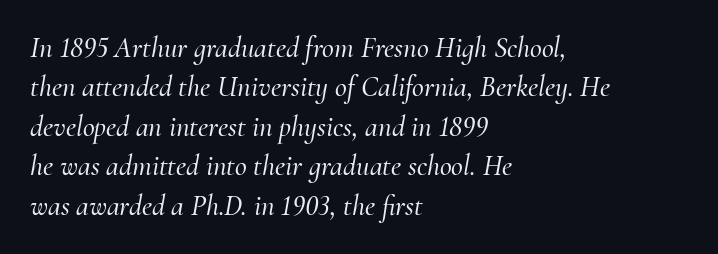
Think of a printed novel: that variable character pitch is what you see here. The rendering applies a slant to the glyphs. Does the type have serifs? Yes, each stem ends in a small foot. A student would call this left alignment; a typographer would say flush left, rag right. Underlining? Definitely not there.
